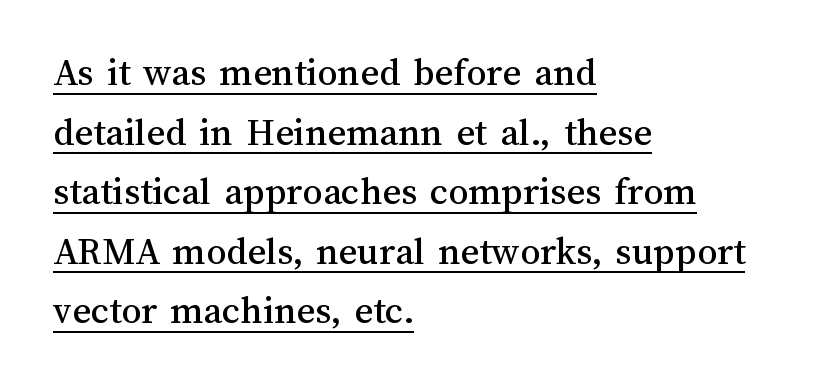
{"italic": "no", "width": "normal", "stroke_contrast": "medium", "x_height": "medium", "monospaced": "no", "underline": "yes", "align": "left", "line_spacing": "normal", "line_spacing_ratio": 1.49, "letter_spacing": "normal", "letter_spacing_em": 0.0, "glyph_px": 40}
